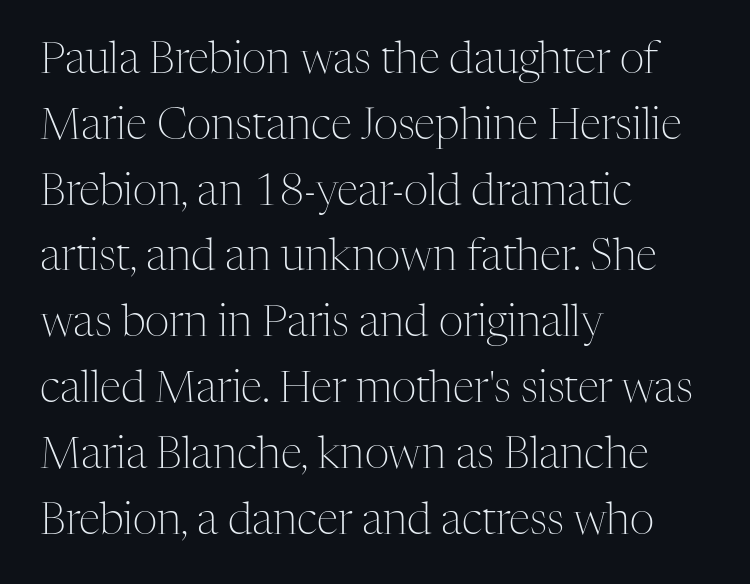
Heft: none added — not bold. Quick note: underline off. Notice how the stems are strictly vertical — no italics here. The designer went with a serif here, giving each stem small feet.
